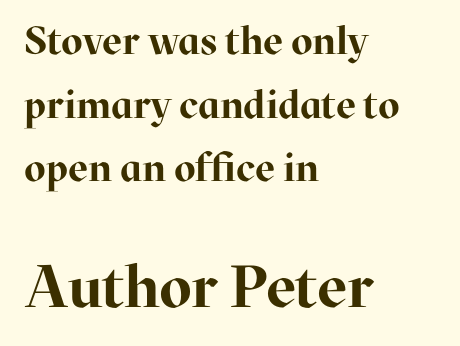
{"serif": "yes", "italic": "no", "bold": "yes", "weight": "bold", "width": "normal", "stroke_contrast": "high", "x_height": "medium", "monospaced": "no", "underline": "no", "align": "left", "line_spacing": "normal", "line_spacing_ratio": 1.63, "letter_spacing": "normal", "letter_spacing_em": 0.0, "larger_block": "second", "size_ratio": 1.51, "glyph_px": 59}
